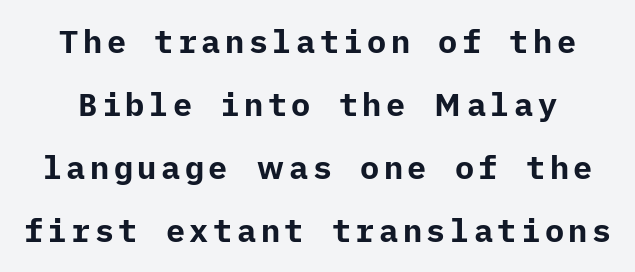
Typographically, this falls in the sans-serif category. Quick note: underline off. The lines are spread far apart with generous leading. This is heavy type, rendered in bold.
